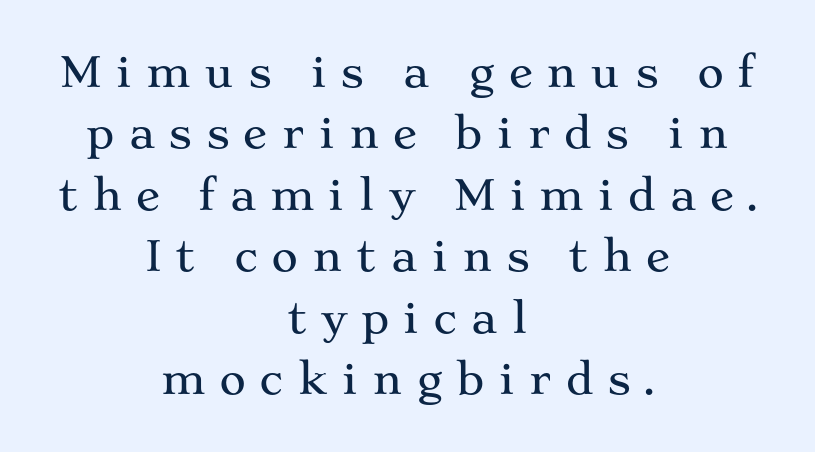
{"serif": "yes", "italic": "no", "width": "wide", "stroke_contrast": "medium", "x_height": "medium", "monospaced": "no", "underline": "no", "align": "center", "line_spacing": "normal", "line_spacing_ratio": 1.5, "letter_spacing": "wide", "letter_spacing_em": 0.33, "glyph_px": 41}
